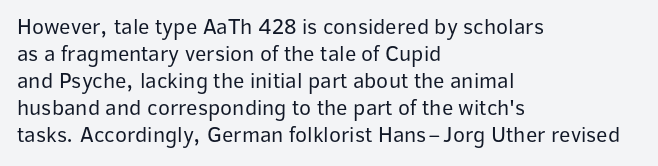
{"italic": "no", "bold": "no", "underline": "no", "align": "left", "line_spacing_ratio": 1.23, "letter_spacing": "normal", "letter_spacing_em": 0.0, "glyph_px": 22}
